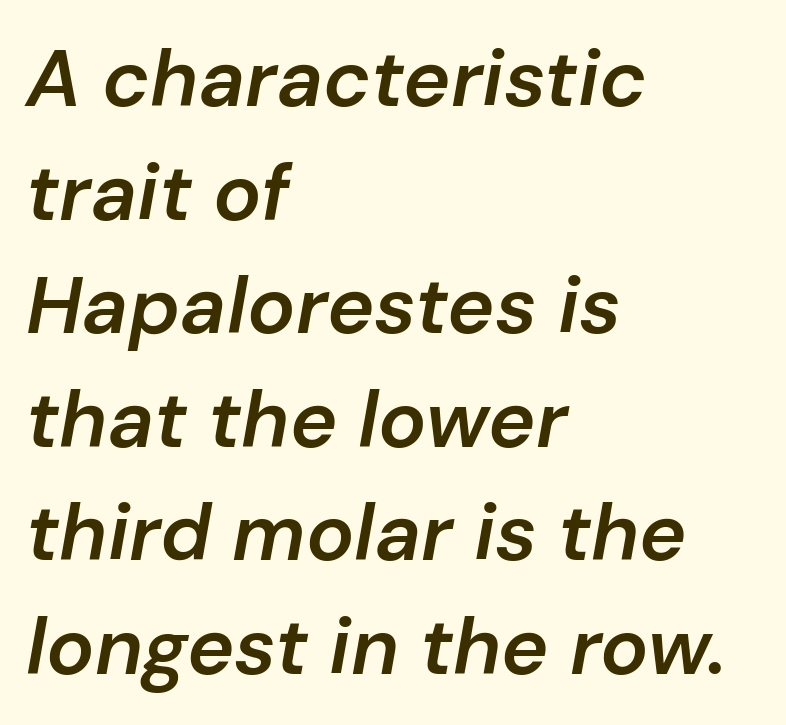
Q: Is the text bold? A: Semi-bold.
Q: Is the text italic (slanted)? A: Yes, it leans right by about 10 degrees.
Q: Is the text underlined? A: No.
Q: How is the paragraph aligned? A: Left-aligned.
Q: Is the spacing between letters normal or unusually wide? A: Normal.
Q: Is the spacing between lines tight, normal or loose? A: Normal.
Q: Width (condensed, normal, or wide)? A: Normal.
Q: Stroke contrast? A: Low.
Q: x-height? A: Medium.
Q: Monospaced? A: No.
